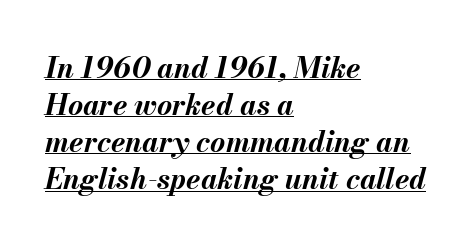
{"italic": "yes", "lean": "right", "slant_degrees": 13, "bold": "yes", "weight": "bold", "width": "normal", "stroke_contrast": "medium", "x_height": "small", "monospaced": "no", "underline": "yes", "align": "left", "line_spacing": "normal", "line_spacing_ratio": 1.28, "letter_spacing": "normal", "letter_spacing_em": 0.0, "glyph_px": 29}
